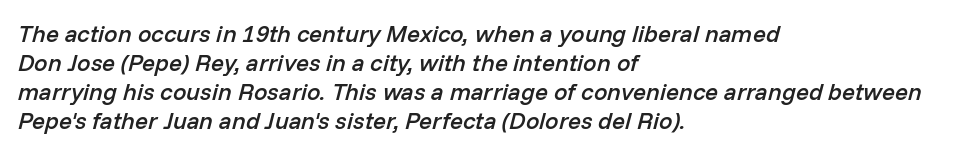
In terms of weight, the rendering is demibold, just under bold. Leftover space on each line is placed entirely after the last word. A bare baseline throughout the passage. Each word holds together tightly as a unit, with standard inter-letter gaps. The specimen reads as italic at a glance.
